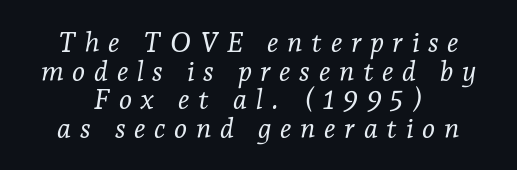
Q: Is the text bold? A: No.
Q: Is the text italic (slanted)? A: Yes, it leans right by about 7 degrees.
Q: Is the typeface a serif or a sans-serif typeface? A: Serif.
Q: Is the text underlined? A: No.
Q: How is the paragraph aligned? A: Centered.
Q: Is the spacing between letters normal or unusually wide? A: Unusually wide.
Q: Is the spacing between lines tight, normal or loose? A: Tight.
Q: Width (condensed, normal, or wide)? A: Normal.
Q: Stroke contrast? A: Low.
Q: x-height? A: Medium.
Q: Monospaced? A: No.
